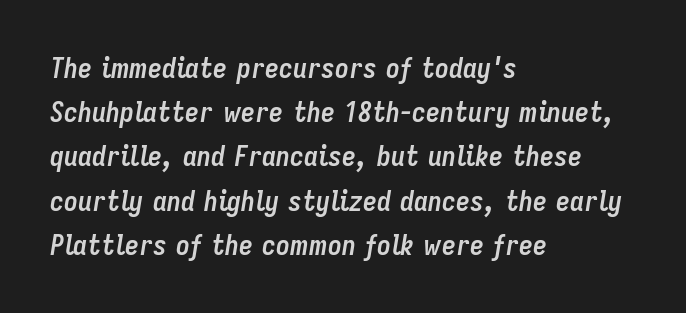
Q: Is the text bold? A: Yes.
Q: Is the text italic (slanted)? A: Yes, it leans right by about 9 degrees.
Q: Is the text underlined? A: No.
Q: How is the paragraph aligned? A: Left-aligned.
Q: Is the spacing between letters normal or unusually wide? A: Normal.
Q: Is the spacing between lines tight, normal or loose? A: Normal.
Q: Width (condensed, normal, or wide)? A: Condensed.
Q: Stroke contrast? A: Low.
Q: x-height? A: Medium.
Q: Monospaced? A: No.
